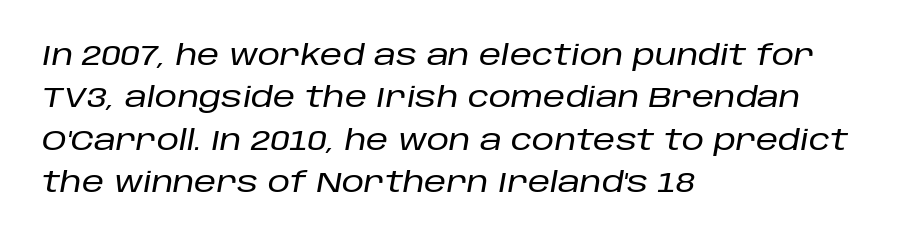
The image shows 28 px text type, italic (leaning right); set left-aligned, normal line spacing (1.51x), normal letter spacing, not underlined; low stroke contrast and a large x-height.
